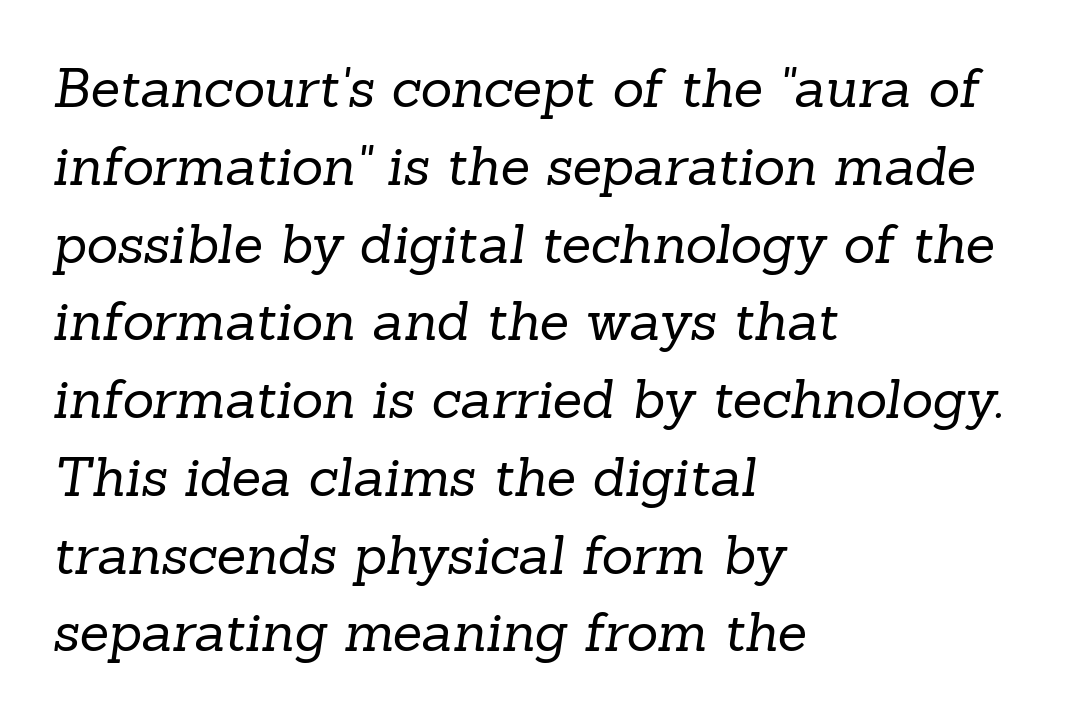
Baseline-to-baseline distance is the conventional proportion of letter height. This sample uses plain, unmodified letter spacing. These lines are composed in type with serifs. Letters rest on an invisible, unmarked baseline. Is the block centered? No — it sits flush against the left margin.
